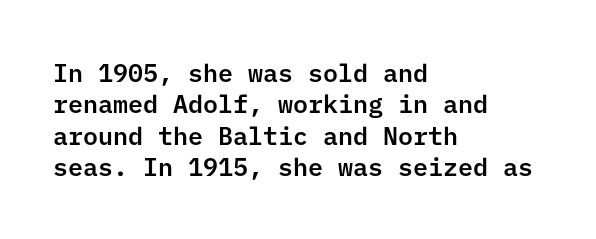
Q: Is the text italic (slanted)? A: No, it is upright.
Q: Is the text underlined? A: No.
Q: How is the paragraph aligned? A: Left-aligned.
Q: Is the spacing between letters normal or unusually wide? A: Normal.
Q: Is the spacing between lines tight, normal or loose? A: Normal.
